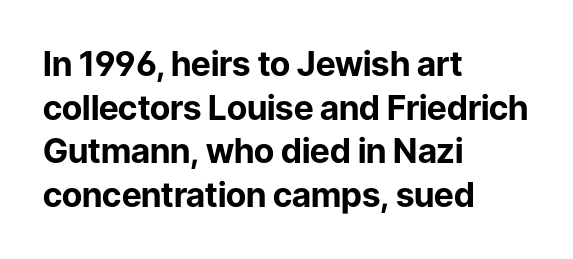
{"serif": "no", "italic": "no", "bold": "yes", "weight": "bold", "width": "normal", "stroke_contrast": "low", "x_height": "medium", "monospaced": "no", "underline": "no", "align": "left", "line_spacing": "normal", "line_spacing_ratio": 1.28, "letter_spacing": "normal", "letter_spacing_em": 0.0, "glyph_px": 34}
